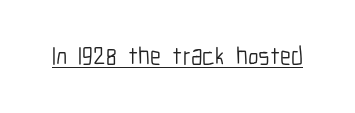
Q: Is the text bold? A: No.
Q: Is the text italic (slanted)? A: No, it is upright.
Q: Is the text underlined? A: Yes.
Q: Is the spacing between letters normal or unusually wide? A: Normal.
